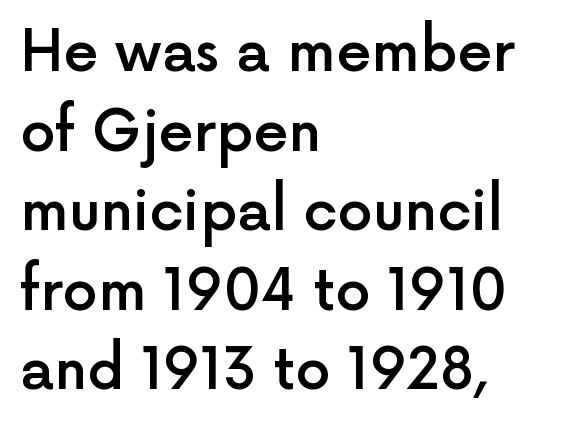
The image shows 56 px semibold sans-serif type, upright; set left-aligned, normal line spacing (1.42x), normal letter spacing, not underlined; a medium x-height.
